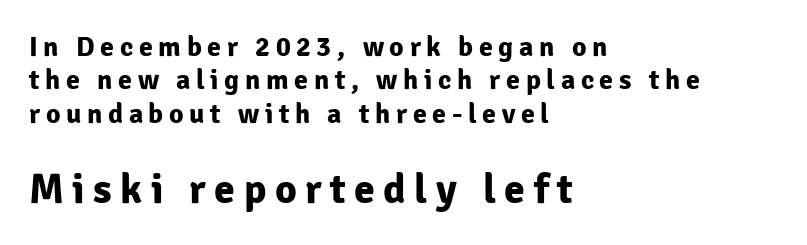
Q: Is the text bold? A: Yes.
Q: Is the text italic (slanted)? A: No, it is upright.
Q: Is the typeface a serif or a sans-serif typeface? A: Sans-serif.
Q: Is the text underlined? A: No.
Q: How is the paragraph aligned? A: Left-aligned.
Q: Is the spacing between letters normal or unusually wide? A: Unusually wide.
Q: Which block of text is set in a larger size, the first (top) or the second (bottom)? A: The second (bottom) one.
Q: Width (condensed, normal, or wide)? A: Normal.
Q: Stroke contrast? A: Low.
Q: x-height? A: Medium.
Q: Monospaced? A: No.
